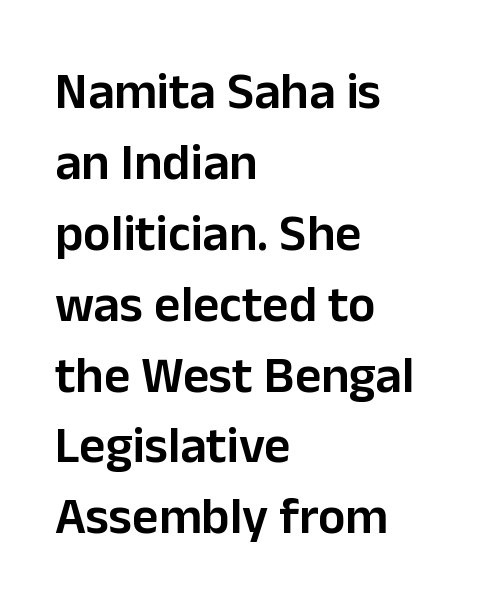
Typographic density is moderately raised because the face is semibold. Does the type have serifs? No, each stem ends abruptly. The vertical gap from one line to the next is medium. Plain, unruled lines of type. Proportional: the letters do not fall into vertical columns.
